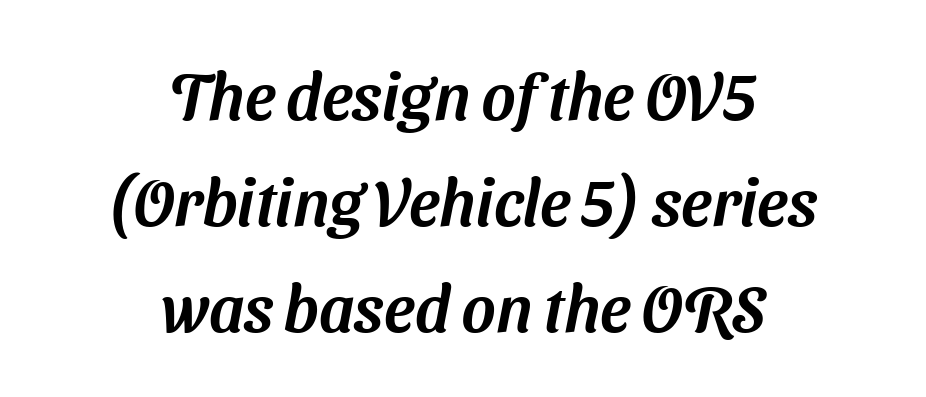
The image shows 65 px sans-serif type; set centered, normal line spacing (1.63x), normal letter spacing, not underlined; medium stroke contrast and a medium x-height.
